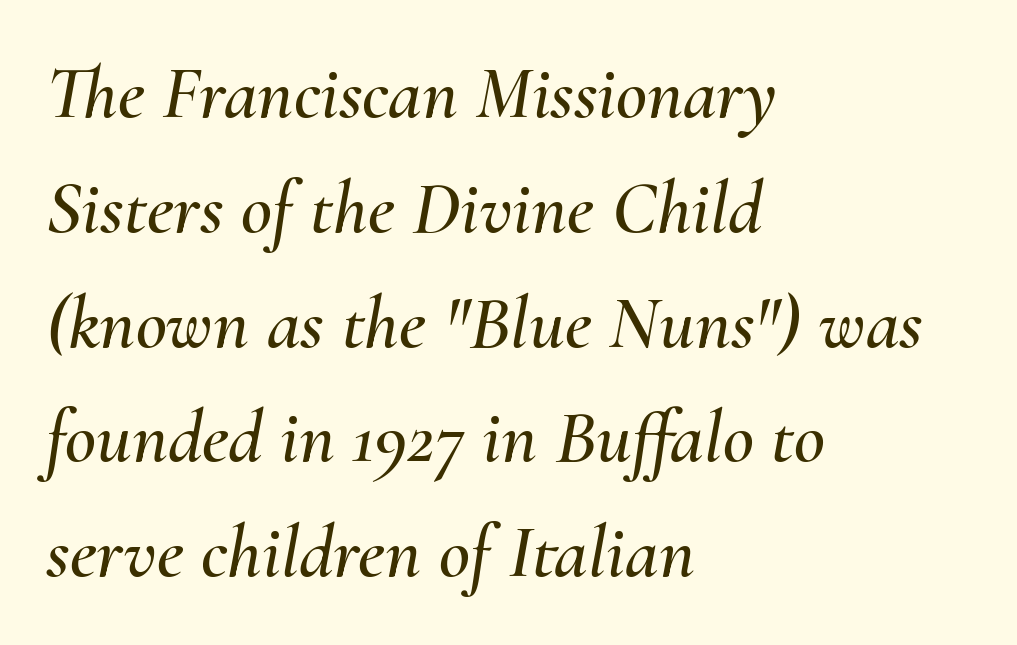
Q: Is the text italic (slanted)? A: Yes, it leans right by about 10 degrees.
Q: Is the text underlined? A: No.
Q: How is the paragraph aligned? A: Left-aligned.
Q: Is the spacing between letters normal or unusually wide? A: Normal.
Q: Is the spacing between lines tight, normal or loose? A: Normal.
Q: Width (condensed, normal, or wide)? A: Normal.
Q: Stroke contrast? A: Medium.
Q: x-height? A: Small.
Q: Monospaced? A: No.
